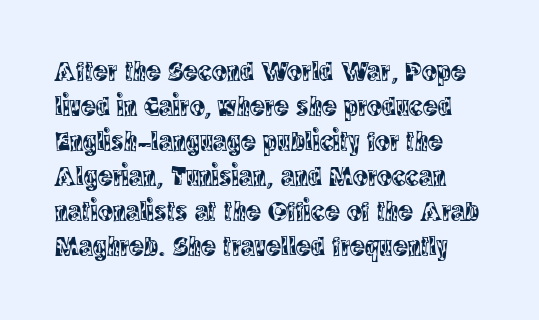
{"serif": "yes", "italic": "no", "width": "condensed", "x_height": "large", "monospaced": "no", "underline": "no", "line_spacing": "normal", "line_spacing_ratio": 1.25, "letter_spacing": "normal", "letter_spacing_em": 0.0, "glyph_px": 28}
